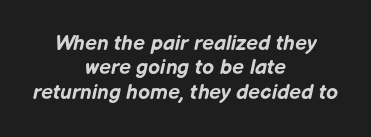
{"italic": "yes", "lean": "right", "slant_degrees": 12, "bold": "yes", "underline": "no", "align": "center", "line_spacing_ratio": 1.16, "letter_spacing": "normal", "letter_spacing_em": 0.0, "glyph_px": 21}
